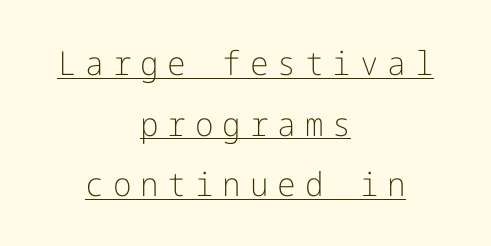
{"serif": "no", "italic": "no", "bold": "no", "weight": "light", "width": "normal", "stroke_contrast": "low", "x_height": "medium", "underline": "yes", "align": "center", "line_spacing_ratio": 1.84, "letter_spacing": "wide", "letter_spacing_em": 0.27, "glyph_px": 33}
